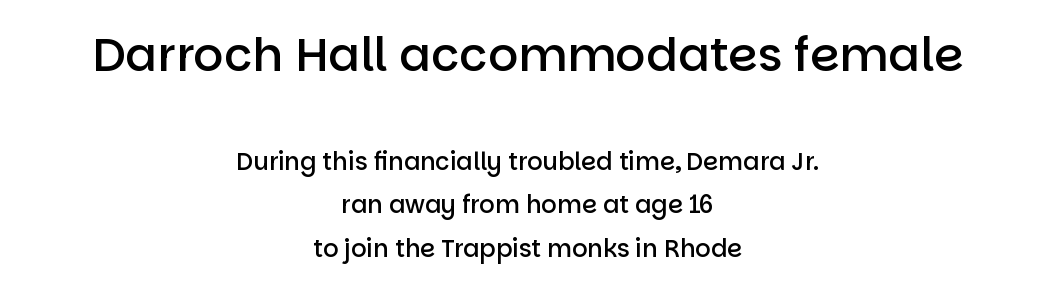
{"serif": "no", "italic": "no", "bold": "semi", "weight": "semibold", "width": "normal", "stroke_contrast": "low", "x_height": "large", "monospaced": "no", "underline": "no", "align": "center", "line_spacing_ratio": 1.81, "letter_spacing": "normal", "letter_spacing_em": 0.0, "larger_block": "first", "size_ratio": 1.96, "glyph_px": 47}
